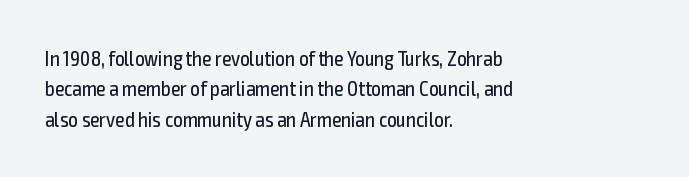
{"italic": "no", "bold": "no", "underline": "no", "align": "left", "line_spacing": "normal", "line_spacing_ratio": 1.45, "letter_spacing": "normal", "letter_spacing_em": 0.0, "glyph_px": 21}
